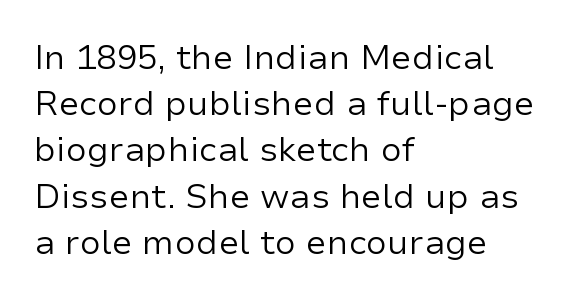
Q: Is the text bold? A: No.
Q: Is the text italic (slanted)? A: No, it is upright.
Q: Is the typeface a serif or a sans-serif typeface? A: Sans-serif.
Q: Is the text underlined? A: No.
Q: How is the paragraph aligned? A: Left-aligned.
Q: Is the spacing between letters normal or unusually wide? A: Normal.
Q: Is the spacing between lines tight, normal or loose? A: Normal.
Q: Width (condensed, normal, or wide)? A: Normal.
Q: Stroke contrast? A: Low.
Q: x-height? A: Medium.
Q: Monospaced? A: No.
